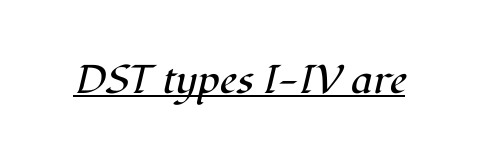
Would a proofreader flag this as italicized? Yes. Typographically, this falls in the serif category. No heavy texture on the line: the type isn't bold. The sample's only ornament is a line tracing under the words.
